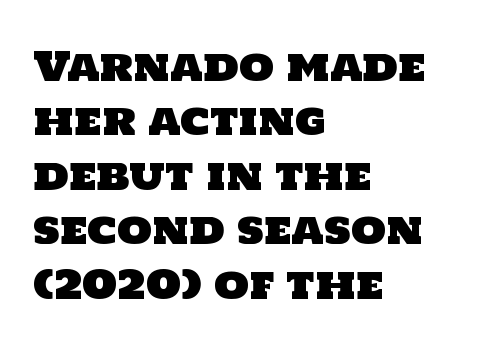
A typesetter would label this face a sans. This sample uses plain, unmodified letter spacing. Any mark beneath the type? The region is blank. This sample is left-justified, so line endings fall wherever the words run out. You could not count columns in this text — the font is proportionally spaced. The vertical gap from one line to the next is medium.
